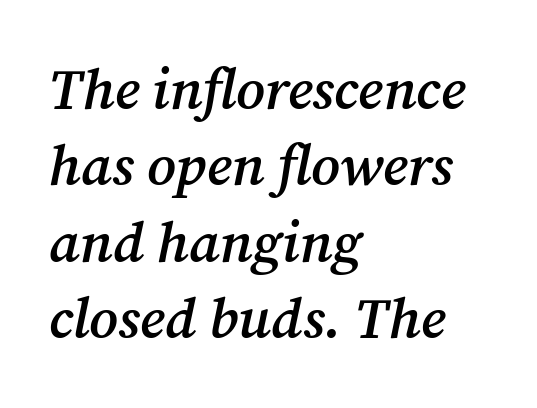
The glyphs look as if they've been sheared to an angle. Honestly, the letter spacing is just normal — you wouldn't notice it. Varying glyph widths throughout — classic text-font behaviour. The rendering uses a moderate line-height, typical for paragraphs.
